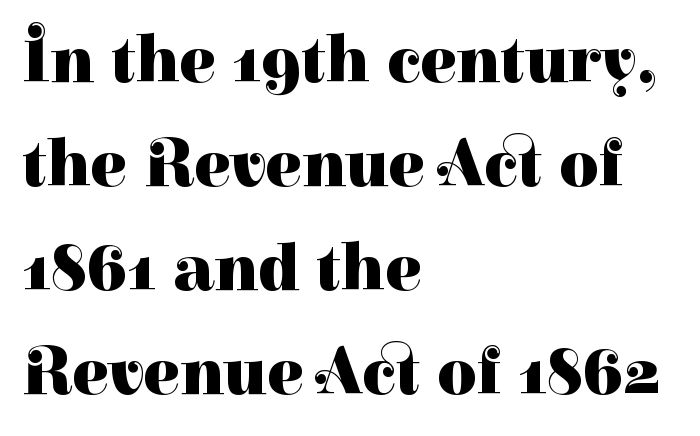
The zone under the glyphs is completely vacant. Successive baselines arrive at the customary interval. You could call the tracking neutral — neither tight nor loose. A typesetter would call this proportional, since set widths differ per character. Every character sits straight up, as roman type does.
